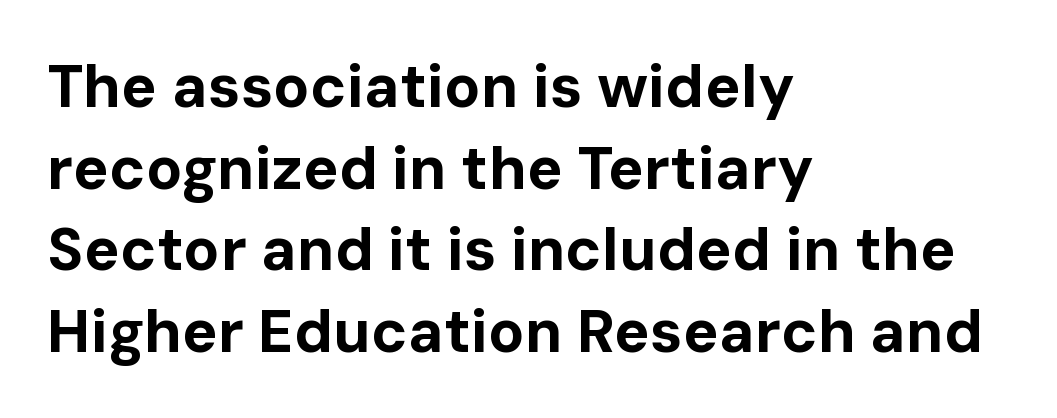
The image shows 60 px bold sans-serif type, upright; set left-aligned, normal line spacing (1.36x), normal letter spacing, not underlined; low stroke contrast and a medium x-height.
